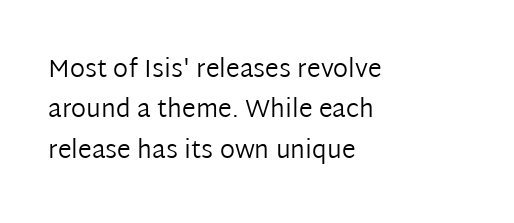
The image shows 25 px text type, upright; set left-aligned, normal line spacing (1.62x), normal letter spacing, not underlined.
